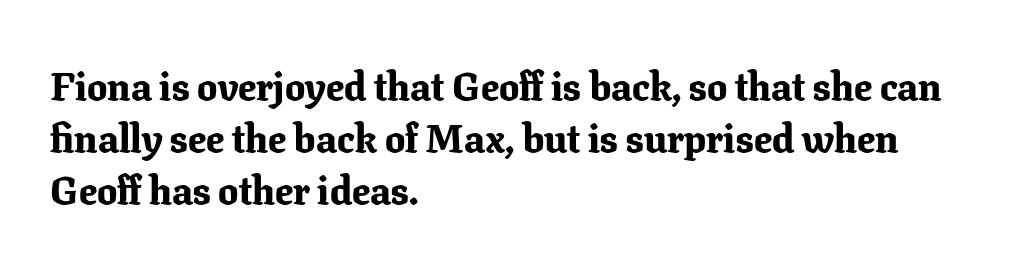
The image shows 40 px bold serif type, upright; set left-aligned, normal line spacing (1.3x), normal letter spacing, not underlined; low stroke contrast and a medium x-height.
